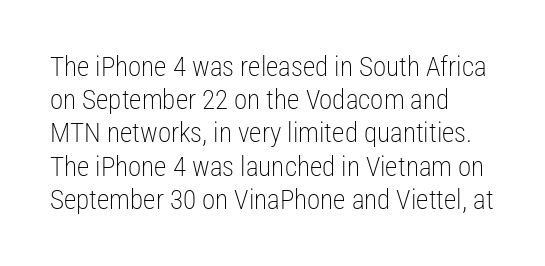
The zone under the glyphs is completely vacant. The passage is arranged the way most books set body copy — flush left. The type sits square on the baseline with zero lean. Weight: in the light-to-regular range. In terms of letterspacing, this is plain default setting.
